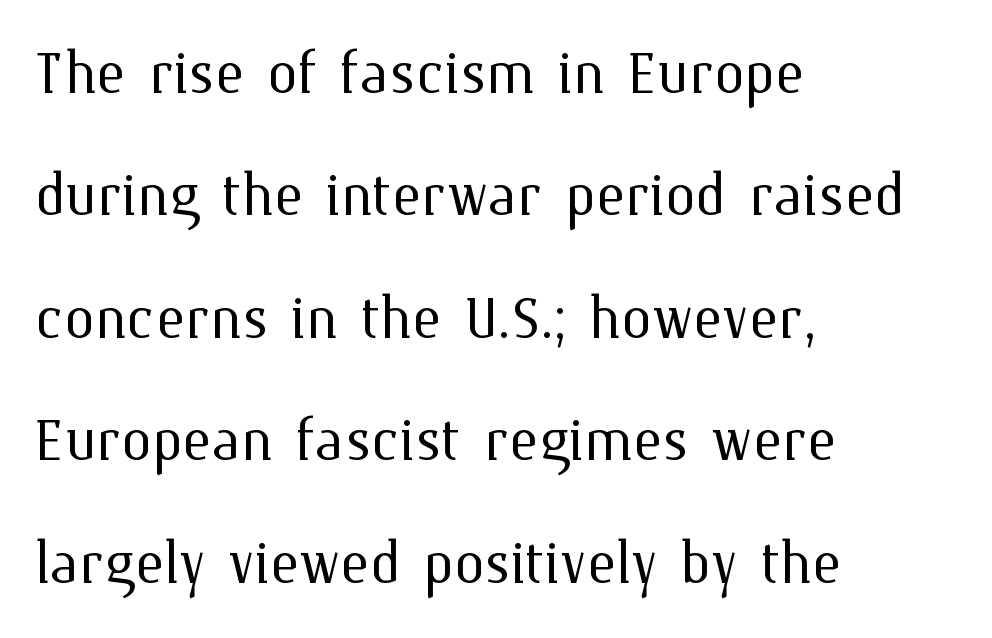
The typography opts for an upright posture over an oblique one. All the whitespace from short lines collects on the right. Do the characters align in a grid? No, the font is proportional. The type is set solid horizontally, with unmodified tracking.
